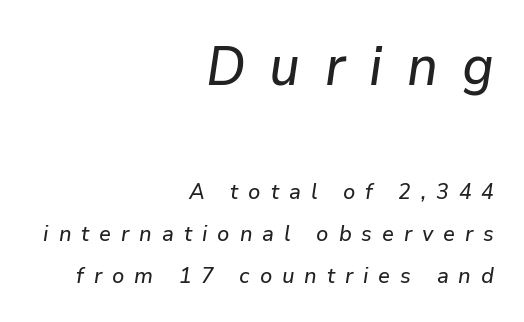
The image shows 54 px text type, italic (leaning right); set right-aligned, loose line spacing (1.91x), unusually wide letter spacing (+0.45 em), not underlined; the first (top) block is 2.45x larger; low stroke contrast and a medium x-height.
